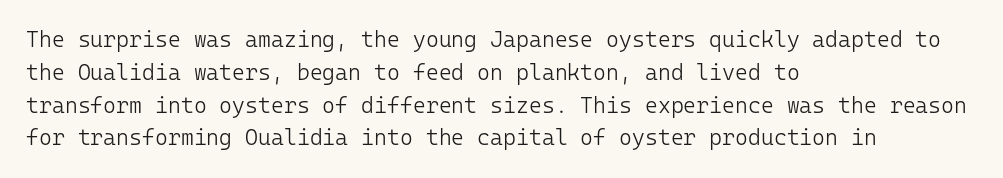
Descender tails drop into unmarked territory. Vertically, the passage feels balanced, rows spaced as you'd expect. The typesetter chose a ragged-right arrangement here. The typography opts for an upright posture over an oblique one. The rendering keeps characters at their native spacing. Stroke mass is kept to a normal reading level or below.
